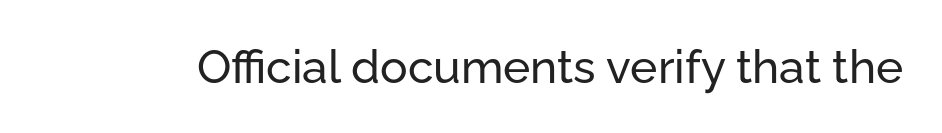
The image shows 46 px sans-serif type, upright; set normal letter spacing, not underlined; low stroke contrast and a medium x-height.
